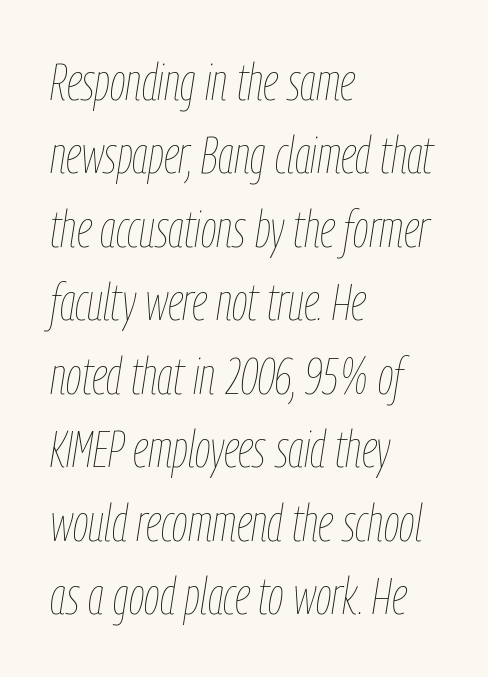
Casual observation: everything's shoved over to the left. A typesetter would call this proportional, since set widths differ per character. Nothing unusual about the tracking: characters are spaced as the font intends. No letter is thick-stroked: the sample isn't bold.
